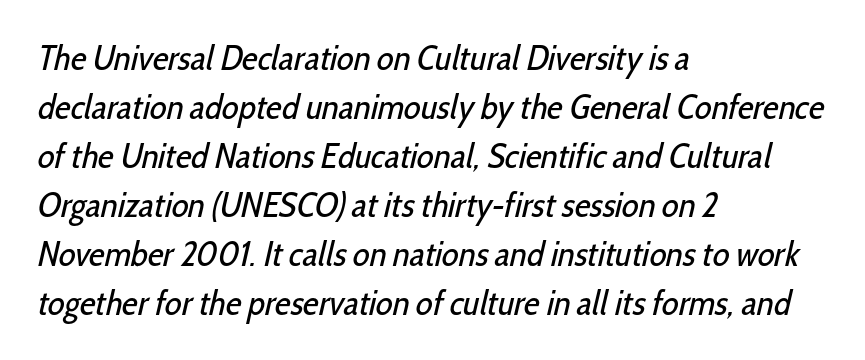
Q: Is the text bold? A: No.
Q: Is the typeface a serif or a sans-serif typeface? A: Sans-serif.
Q: Is the text underlined? A: No.
Q: How is the paragraph aligned? A: Left-aligned.
Q: Is the spacing between letters normal or unusually wide? A: Normal.
Q: Is the spacing between lines tight, normal or loose? A: Normal.
Q: Width (condensed, normal, or wide)? A: Condensed.
Q: Stroke contrast? A: Low.
Q: x-height? A: Medium.
Q: Monospaced? A: No.
